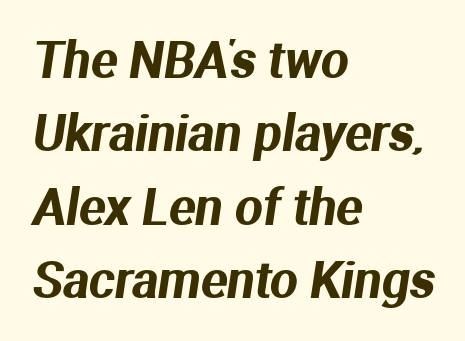
Q: Is the typeface a serif or a sans-serif typeface? A: Sans-serif.
Q: Is the text underlined? A: No.
Q: How is the paragraph aligned? A: Left-aligned.
Q: Is the spacing between letters normal or unusually wide? A: Normal.
Q: Is the spacing between lines tight, normal or loose? A: Normal.
Q: Width (condensed, normal, or wide)? A: Normal.
Q: Stroke contrast? A: Medium.
Q: x-height? A: Medium.
Q: Monospaced? A: No.
